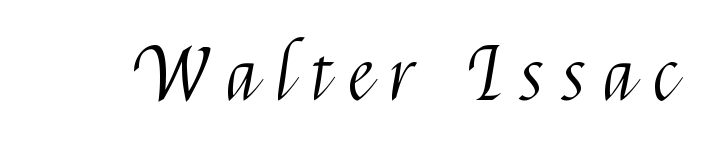
{"serif": "no", "bold": "no", "weight": "light", "width": "condensed", "stroke_contrast": "medium", "x_height": "medium", "monospaced": "no", "underline": "no", "letter_spacing": "wide", "letter_spacing_em": 0.26, "glyph_px": 74}
